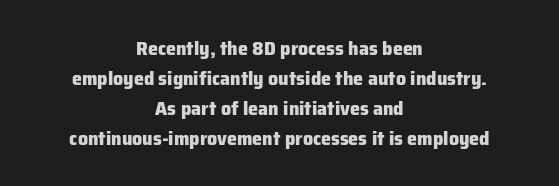
{"italic": "no", "bold": "yes", "underline": "no", "align": "center", "line_spacing": "normal", "line_spacing_ratio": 1.5, "letter_spacing": "normal", "letter_spacing_em": 0.0, "glyph_px": 20}
